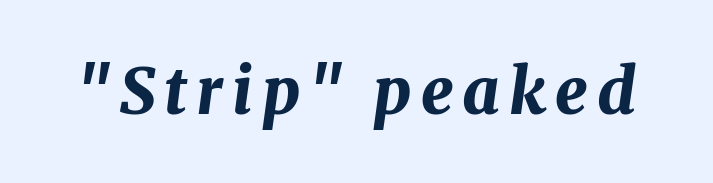
{"italic": "yes", "lean": "right", "slant_degrees": 8, "bold": "yes", "weight": "bold", "width": "normal", "stroke_contrast": "medium", "x_height": "medium", "monospaced": "no", "underline": "no", "glyph_px": 64}
